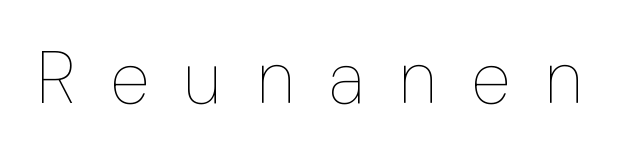
The face used here is proportionally spaced, like ordinary book or web type. Caption: face not bold, strokes unweighted. Tracking here is generous; glyphs stand well apart from one another. These lines were composed using upright roman letters. Nobody drew a line under any word here.
